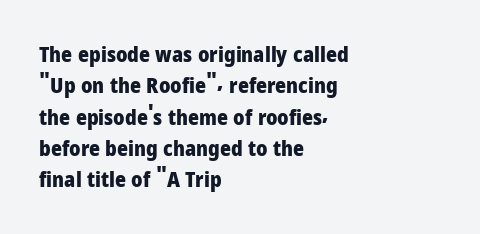
The image shows 21 px bold type, upright; set left-aligned, normal line spacing (1.49x), normal letter spacing, not underlined.
